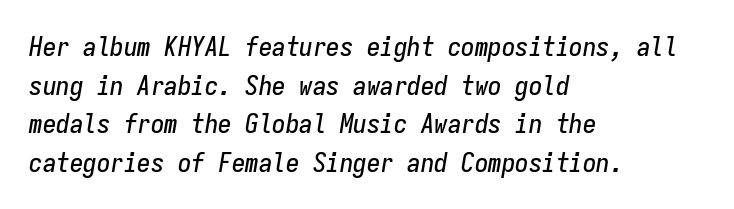
Q: Is the text italic (slanted)? A: Yes, it leans right by about 9 degrees.
Q: Is the text underlined? A: No.
Q: How is the paragraph aligned? A: Left-aligned.
Q: Is the spacing between letters normal or unusually wide? A: Normal.
Q: Is the spacing between lines tight, normal or loose? A: Normal.
